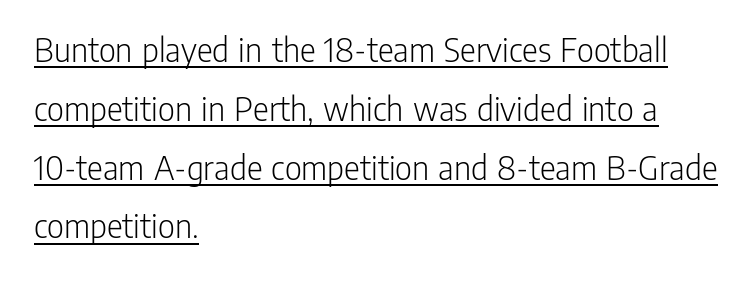
{"serif": "no", "italic": "no", "bold": "no", "weight": "light", "width": "condensed", "stroke_contrast": "low", "x_height": "medium", "monospaced": "no", "underline": "yes", "align": "left", "line_spacing": "normal", "line_spacing_ratio": 1.59, "letter_spacing": "normal", "letter_spacing_em": 0.0, "glyph_px": 37}
